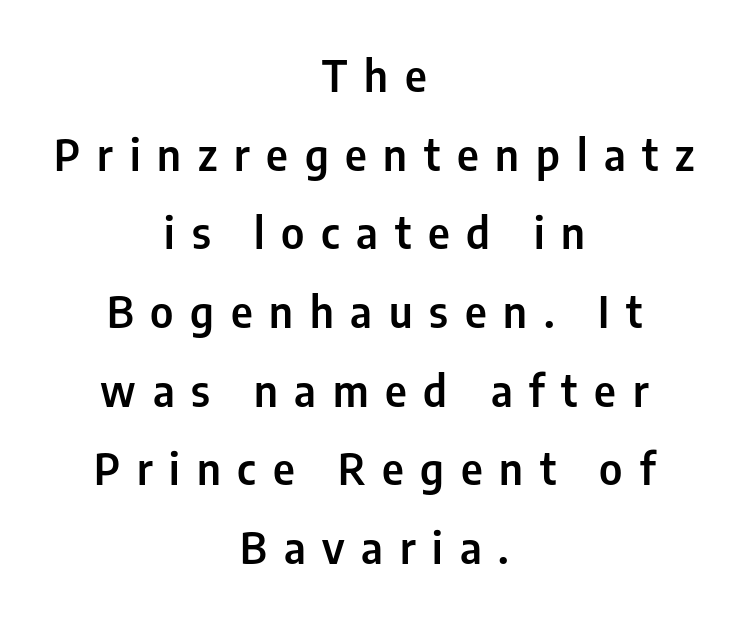
Lines of text with bare space underneath. Compared with a flush-left layout, this one balances lines on the center instead. Tracking here is generous; glyphs stand well apart from one another. This sample has the flowing, uneven cadence of proportional lettering.
